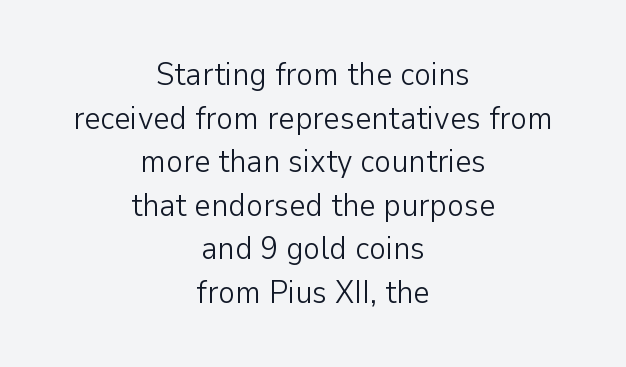
{"serif": "no", "italic": "no", "bold": "no", "weight": "light", "width": "normal", "stroke_contrast": "low", "x_height": "medium", "monospaced": "no", "underline": "no", "align": "center", "line_spacing": "normal", "line_spacing_ratio": 1.36, "letter_spacing": "normal", "letter_spacing_em": 0.0, "glyph_px": 32}
